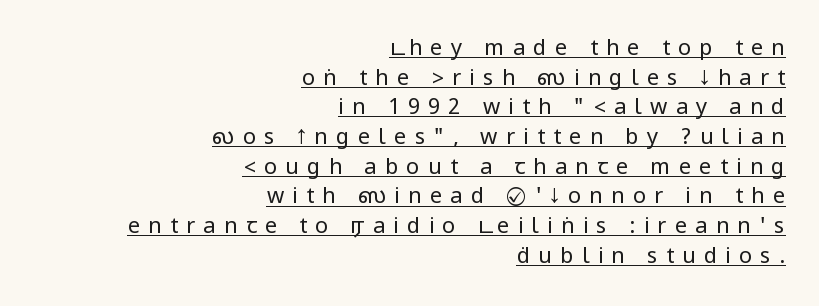
The image shows 22 px text type, upright; set right-aligned, normal line spacing (1.35x), unusually wide letter spacing (+0.37 em), underlined.
